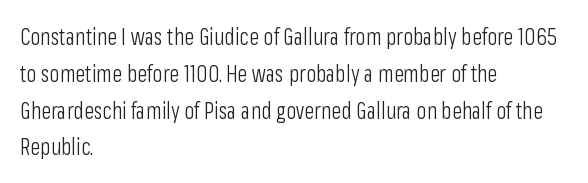
Q: Is the text bold? A: No.
Q: Is the text italic (slanted)? A: No, it is upright.
Q: Is the text underlined? A: No.
Q: How is the paragraph aligned? A: Left-aligned.
Q: Is the spacing between letters normal or unusually wide? A: Normal.
Q: Is the spacing between lines tight, normal or loose? A: Normal.
